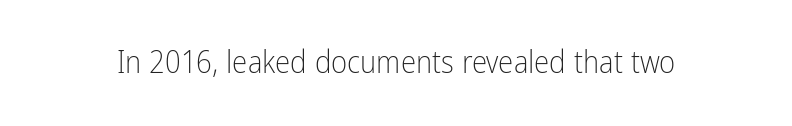
Q: Is the text bold? A: No.
Q: Is the text italic (slanted)? A: No, it is upright.
Q: Is the typeface a serif or a sans-serif typeface? A: Sans-serif.
Q: Is the text underlined? A: No.
Q: Is the spacing between letters normal or unusually wide? A: Normal.
Q: Width (condensed, normal, or wide)? A: Condensed.
Q: Stroke contrast? A: Low.
Q: x-height? A: Medium.
Q: Monospaced? A: No.
